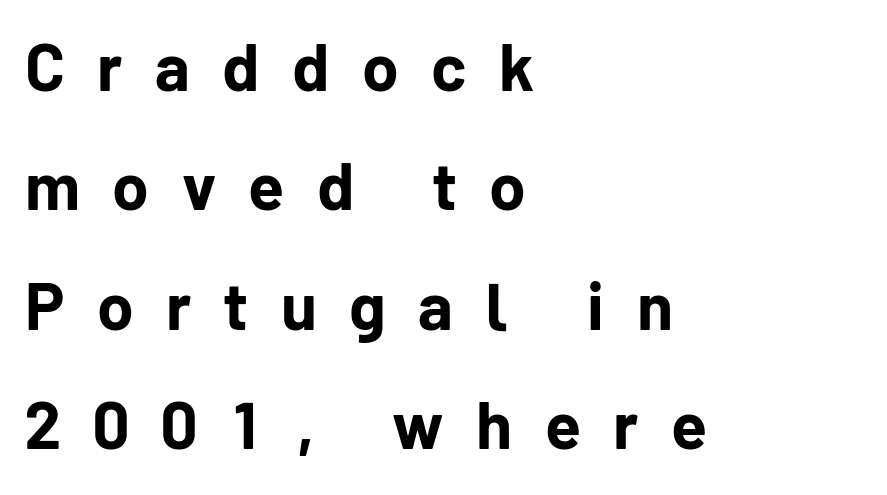
Line beginnings align vertically; line endings do not. Designer's note — italics off, roman on. This sample has the flowing, uneven cadence of proportional lettering. This sample uses a sans-serif face.
